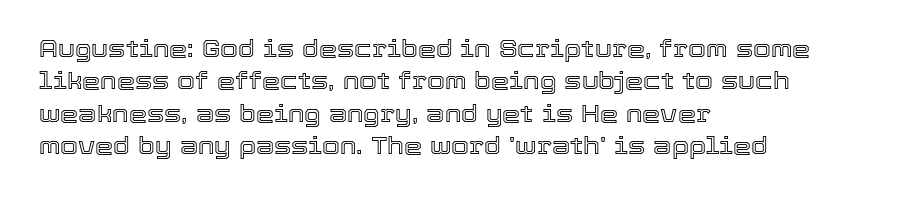
Rule under the text: the space is simply empty. Glyph-to-glyph distance matches everyday printed text. This block has exactly the height ordinary leading produces. Every character sits straight up, as roman type does. Teacher's note: observe the even left margin — that is flush-left alignment.
